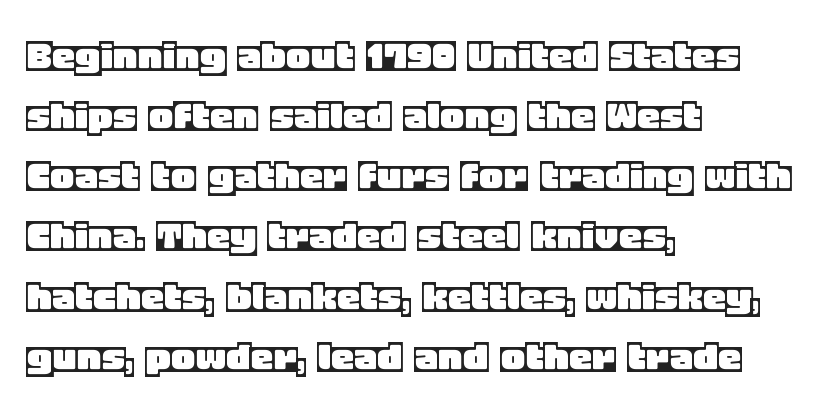
Q: Is the text italic (slanted)? A: No, it is upright.
Q: Is the text underlined? A: No.
Q: How is the paragraph aligned? A: Left-aligned.
Q: Is the spacing between letters normal or unusually wide? A: Normal.
Q: Is the spacing between lines tight, normal or loose? A: Normal.
Q: Width (condensed, normal, or wide)? A: Normal.
Q: x-height? A: Large.
Q: Monospaced? A: No.
